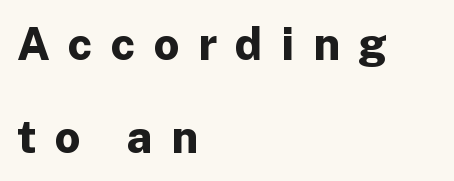
The image shows 45 px bold sans-serif type, upright; set left-aligned, loose line spacing (2.06x), unusually wide letter spacing (+0.41 em), not underlined; low stroke contrast and a medium x-height.
